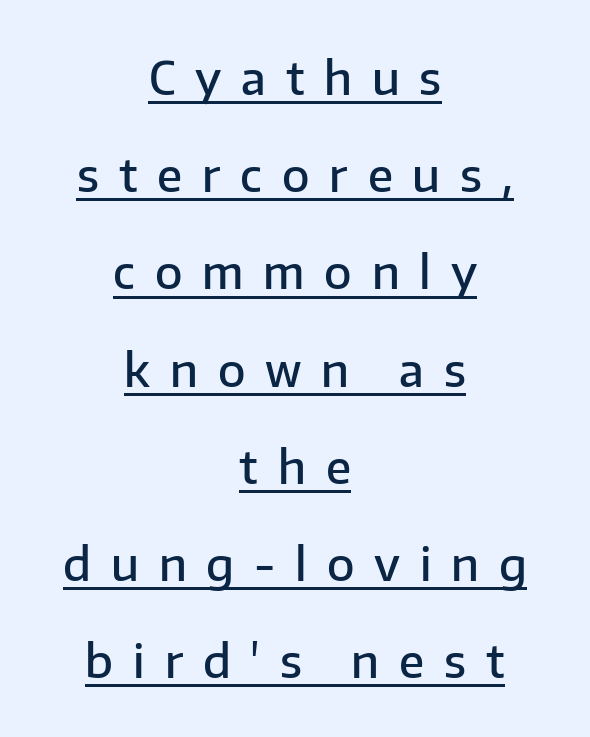
Every stem runs plumb, perpendicular to the baseline. Moderately thickened strokes mark this as semibold type. Neither beginnings nor endings align; midpoints do. Looks like regular typesetting: each glyph gets only the width it needs.
